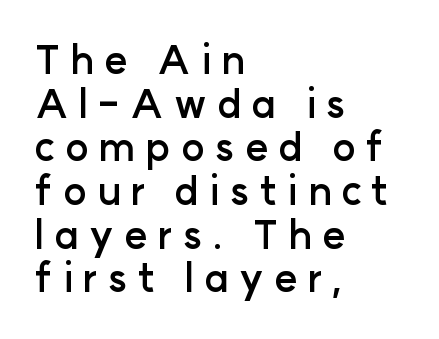
Line starts are locked; line ends wander. Rows of type sit shoulder to shoulder in the vertical direction. Proportional: the letters do not fall into vertical columns. To sum up the face: it is a sans, with no serifs. Look at the tracking — it's clearly loosened, letters drifting apart.
